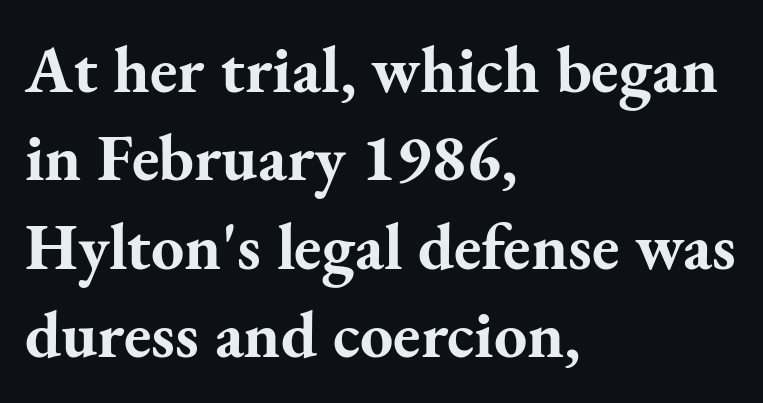
The image shows 66 px bold serif type, upright; set left-aligned, normal line spacing (1.34x), normal letter spacing, not underlined; medium stroke contrast and a small x-height.
